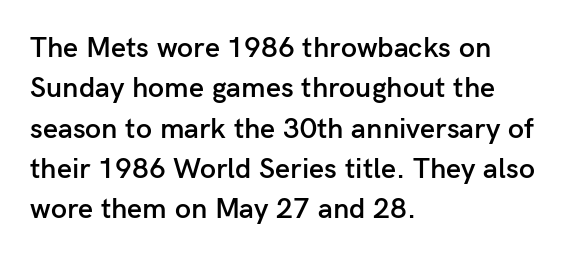
The image shows 29 px semibold sans-serif type, upright; set left-aligned, normal line spacing (1.39x), normal letter spacing, not underlined; low stroke contrast and a medium x-height.
